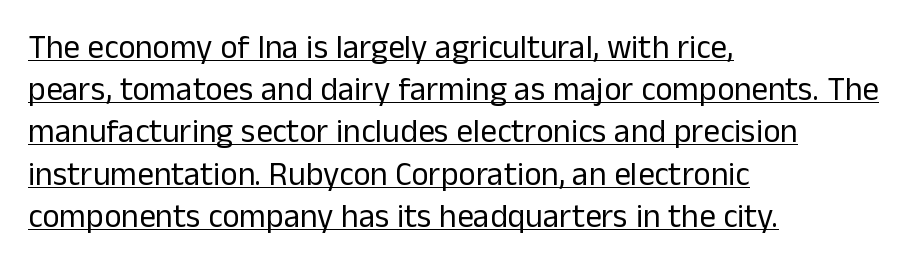
Observe the ordinary spacing: letters are neighbours, not strangers. Unbolded letterforms with no extra heft. The ragged edge is on the right, which tells us the setting is flush left. How would I describe the line gaps? Plain and ordinary. Type style note: lacks serifs. Characters remain perfectly vertical along every line.
